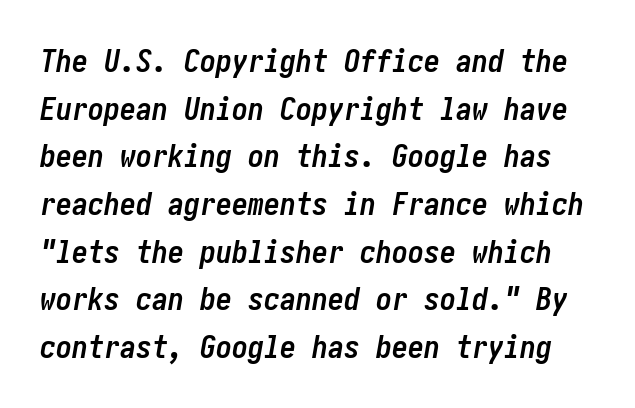
Q: Is the text bold? A: Yes.
Q: Is the text italic (slanted)? A: Yes, it leans right by about 10 degrees.
Q: Is the text underlined? A: No.
Q: Is the spacing between letters normal or unusually wide? A: Normal.
Q: Is the spacing between lines tight, normal or loose? A: Normal.
Q: Width (condensed, normal, or wide)? A: Condensed.
Q: Stroke contrast? A: Low.
Q: x-height? A: Medium.
